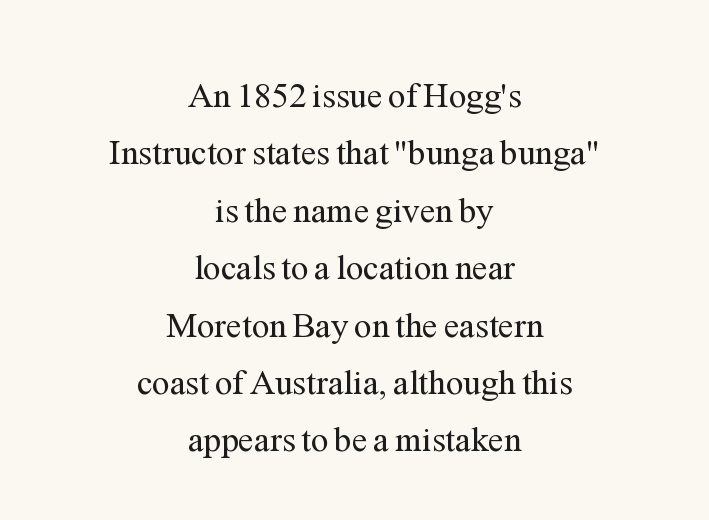
{"serif": "yes", "italic": "no", "bold": "no", "weight": "regular", "width": "normal", "stroke_contrast": "medium", "x_height": "medium", "monospaced": "no", "underline": "no", "align": "center", "line_spacing": "normal", "line_spacing_ratio": 1.64, "letter_spacing": "normal", "letter_spacing_em": 0.0, "glyph_px": 35}
